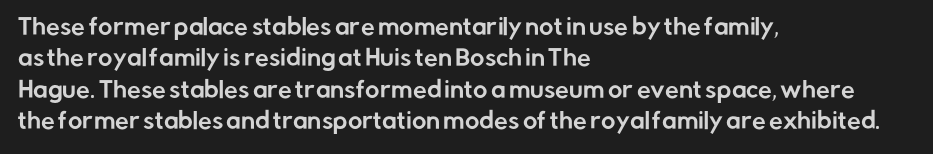
{"italic": "no", "underline": "no", "align": "left", "line_spacing": "normal", "line_spacing_ratio": 1.43, "letter_spacing": "normal", "letter_spacing_em": 0.0, "glyph_px": 22}
